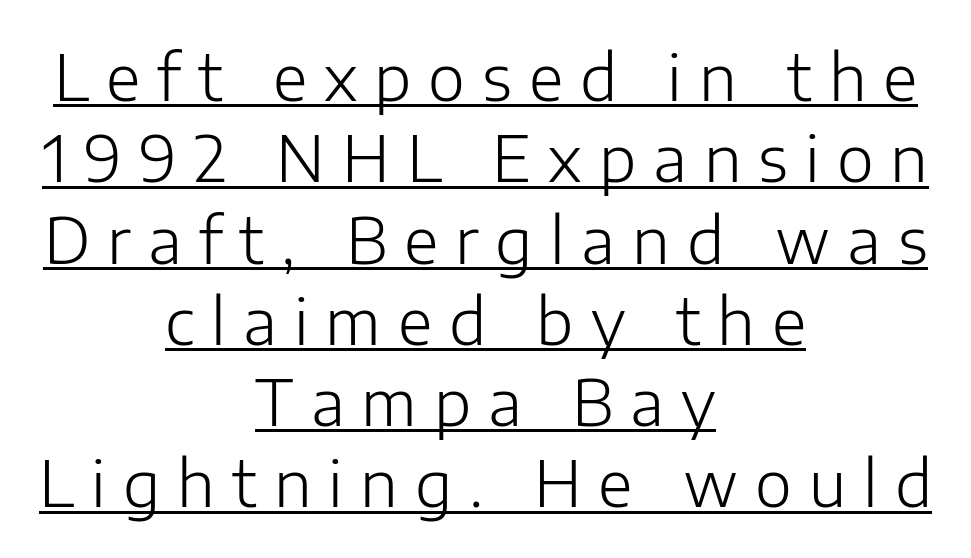
{"serif": "no", "italic": "no", "bold": "no", "weight": "light", "width": "normal", "stroke_contrast": "low", "x_height": "medium", "monospaced": "no", "underline": "yes", "align": "center", "line_spacing": "normal", "line_spacing_ratio": 1.29, "letter_spacing": "wide", "letter_spacing_em": 0.27, "glyph_px": 63}
